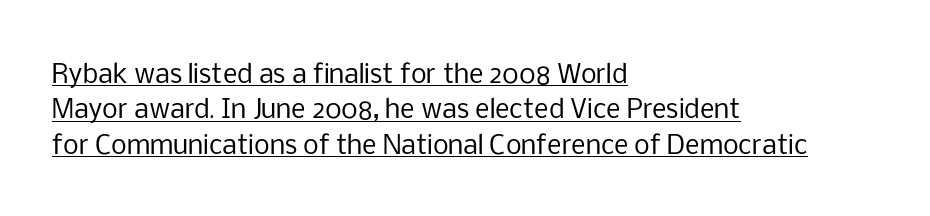
Q: Is the text bold? A: No.
Q: Is the text italic (slanted)? A: No, it is upright.
Q: Is the text underlined? A: Yes.
Q: How is the paragraph aligned? A: Left-aligned.
Q: Is the spacing between letters normal or unusually wide? A: Normal.
Q: Is the spacing between lines tight, normal or loose? A: Normal.
